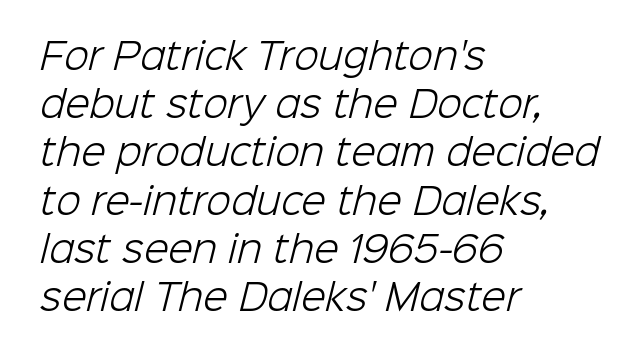
The image shows 36 px light sans-serif type; set left-aligned, normal line spacing (1.34x), normal letter spacing, not underlined; low stroke contrast and a medium x-height.
